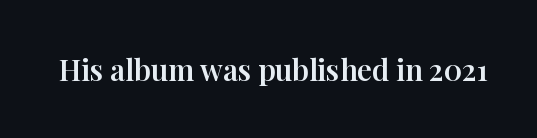
{"serif": "yes", "italic": "no", "width": "normal", "stroke_contrast": "high", "x_height": "medium", "monospaced": "no", "underline": "no", "letter_spacing": "normal", "letter_spacing_em": 0.0, "glyph_px": 29}
